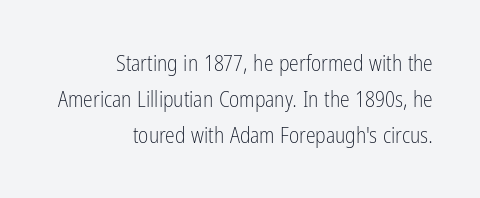
{"italic": "no", "bold": "no", "underline": "no", "align": "right", "line_spacing": "normal", "line_spacing_ratio": 1.64, "letter_spacing": "normal", "letter_spacing_em": 0.0, "glyph_px": 22}
